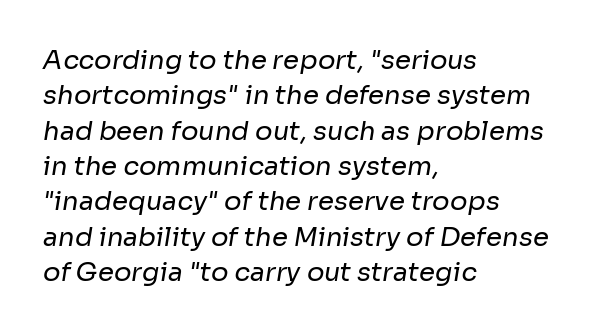
{"bold": "no", "underline": "no", "align": "left", "line_spacing": "normal", "line_spacing_ratio": 1.36, "letter_spacing": "normal", "letter_spacing_em": 0.0, "glyph_px": 26}
